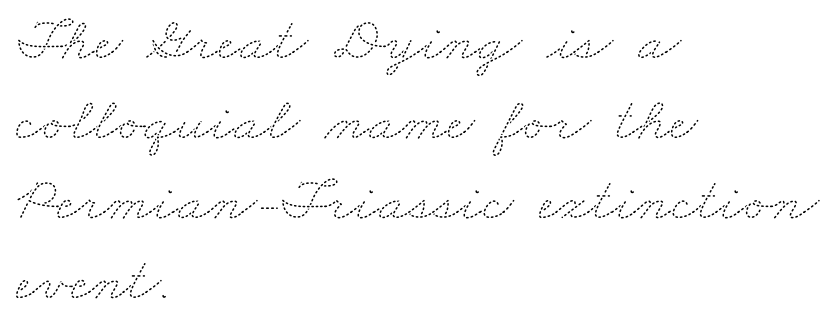
{"bold": "no", "weight": "thin", "width": "wide", "stroke_contrast": "medium", "x_height": "small", "monospaced": "no", "underline": "no", "align": "left", "line_spacing": "normal", "line_spacing_ratio": 1.29, "letter_spacing": "normal", "letter_spacing_em": 0.0, "glyph_px": 62}
